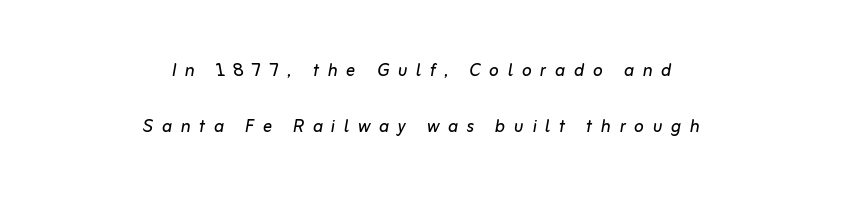
The image shows 23 px text type, italic (leaning right); set centered, loose line spacing (2.42x), unusually wide letter spacing (+0.37 em), not underlined.
